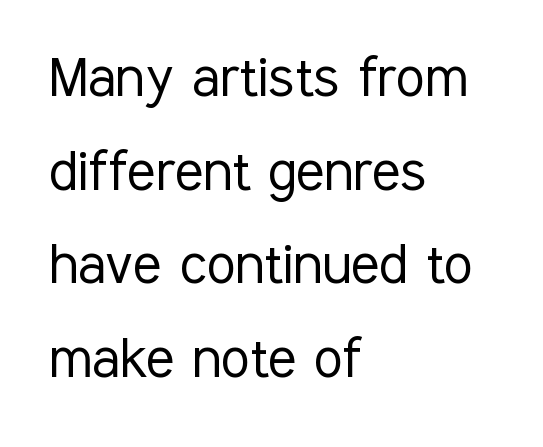
Caption: standard tracking, unaltered. Summary of weight: not heavy and not bold. Type style note: lacks serifs. Rows of type keep a routine distance in the vertical direction.
